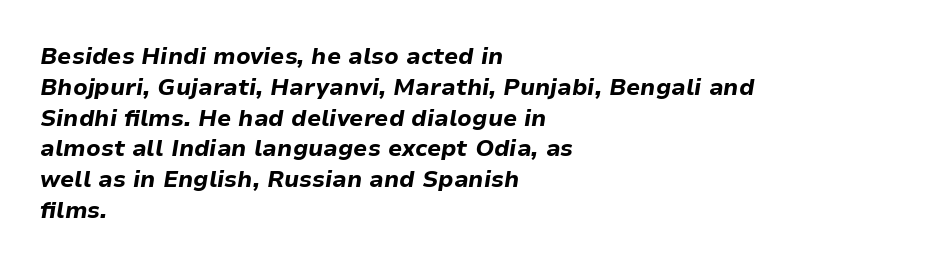
Q: Is the text bold? A: Yes.
Q: Is the text italic (slanted)? A: Yes, it leans right by about 9 degrees.
Q: Is the text underlined? A: No.
Q: How is the paragraph aligned? A: Left-aligned.
Q: Is the spacing between letters normal or unusually wide? A: Normal.
Q: Is the spacing between lines tight, normal or loose? A: Normal.
